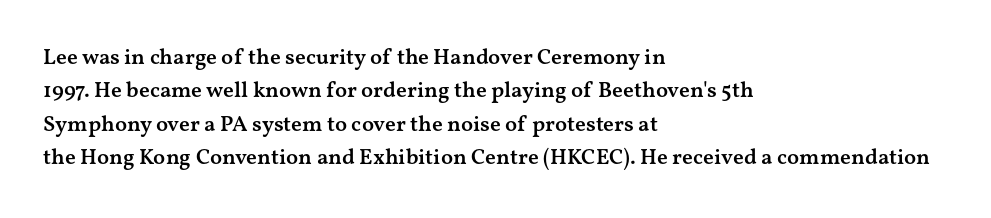
The image shows 22 px text type, upright; set left-aligned, normal line spacing (1.52x), normal letter spacing, not underlined.
